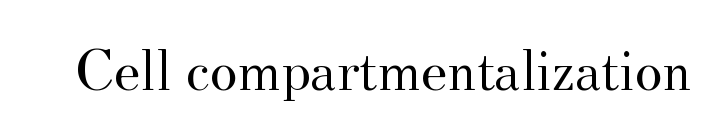
The image shows 59 px regular-weight serif type, upright; set normal letter spacing, not underlined; medium stroke contrast and a small x-height.
